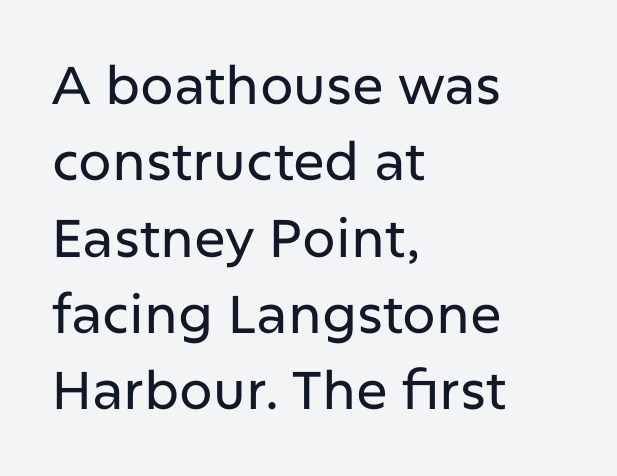
Q: Is the text italic (slanted)? A: No, it is upright.
Q: Is the typeface a serif or a sans-serif typeface? A: Sans-serif.
Q: Is the text underlined? A: No.
Q: How is the paragraph aligned? A: Left-aligned.
Q: Is the spacing between letters normal or unusually wide? A: Normal.
Q: Is the spacing between lines tight, normal or loose? A: Normal.
Q: Width (condensed, normal, or wide)? A: Normal.
Q: Stroke contrast? A: Low.
Q: x-height? A: Medium.
Q: Monospaced? A: No.
